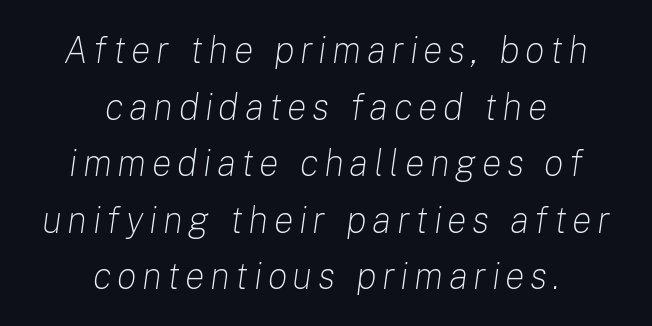
The image shows 37 px light type, italic (leaning right); set centered, normal line spacing (1.53x), not underlined; low stroke contrast and a medium x-height.
